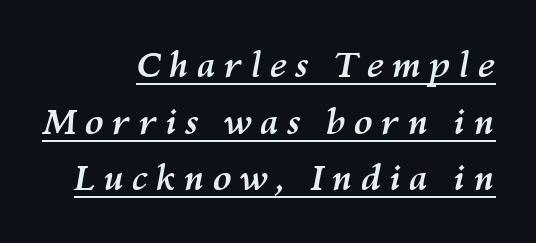
{"italic": "yes", "lean": "right", "slant_degrees": 10, "bold": "yes", "weight": "semibold", "width": "normal", "stroke_contrast": "medium", "x_height": "medium", "monospaced": "no", "underline": "yes", "align": "right", "line_spacing": "normal", "line_spacing_ratio": 1.62, "letter_spacing": "wide", "letter_spacing_em": 0.22, "glyph_px": 35}
